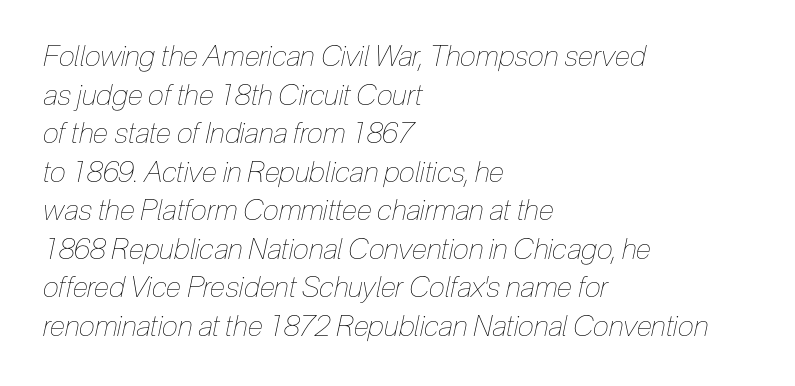
The image shows 29 px thin, condensed type, italic (leaning right); set left-aligned, normal line spacing (1.33x), normal letter spacing, not underlined; low stroke contrast and a medium x-height.
